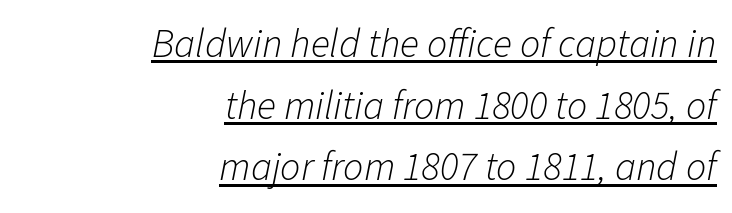
{"italic": "yes", "lean": "right", "slant_degrees": 11, "bold": "no", "weight": "light", "width": "normal", "stroke_contrast": "low", "x_height": "medium", "monospaced": "no", "underline": "yes", "align": "right", "line_spacing": "normal", "line_spacing_ratio": 1.54, "letter_spacing": "normal", "letter_spacing_em": 0.0, "glyph_px": 40}
